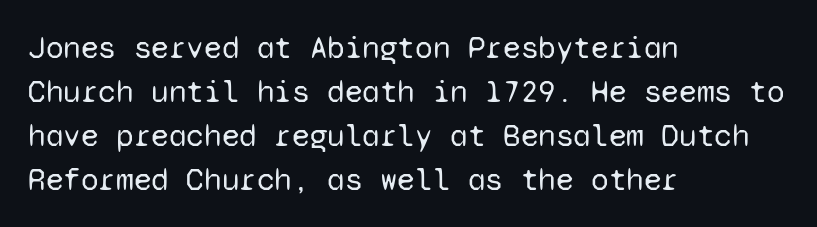
Q: Is the text bold? A: No.
Q: Is the text italic (slanted)? A: No, it is upright.
Q: Is the typeface a serif or a sans-serif typeface? A: Sans-serif.
Q: Is the text underlined? A: No.
Q: How is the paragraph aligned? A: Left-aligned.
Q: Is the spacing between letters normal or unusually wide? A: Normal.
Q: Is the spacing between lines tight, normal or loose? A: Normal.
Q: Width (condensed, normal, or wide)? A: Normal.
Q: Stroke contrast? A: Low.
Q: x-height? A: Medium.
Q: Monospaced? A: Yes.
